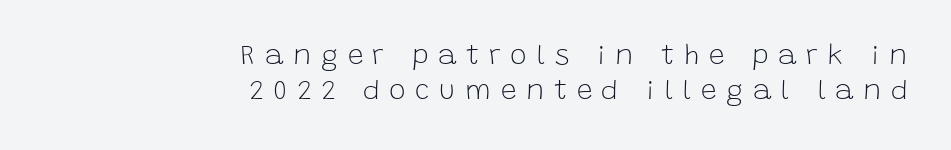
{"serif": "no", "italic": "no", "bold": "no", "weight": "light", "width": "normal", "stroke_contrast": "low", "x_height": "large", "monospaced": "no", "underline": "no", "align": "right", "line_spacing": "normal", "line_spacing_ratio": 1.25, "letter_spacing": "wide", "letter_spacing_em": 0.34, "glyph_px": 28}
